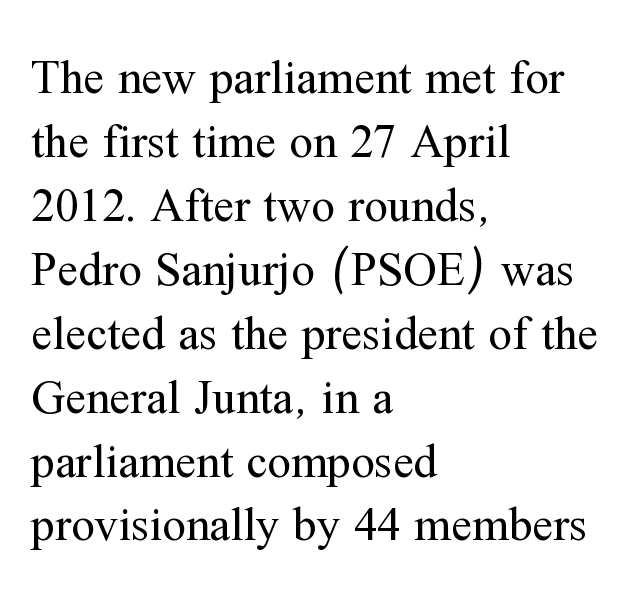
Q: Is the text bold? A: No.
Q: Is the text italic (slanted)? A: No, it is upright.
Q: Is the typeface a serif or a sans-serif typeface? A: Serif.
Q: Is the text underlined? A: No.
Q: How is the paragraph aligned? A: Left-aligned.
Q: Is the spacing between letters normal or unusually wide? A: Normal.
Q: Is the spacing between lines tight, normal or loose? A: Normal.
Q: Width (condensed, normal, or wide)? A: Normal.
Q: Stroke contrast? A: Medium.
Q: x-height? A: Medium.
Q: Monospaced? A: No.
